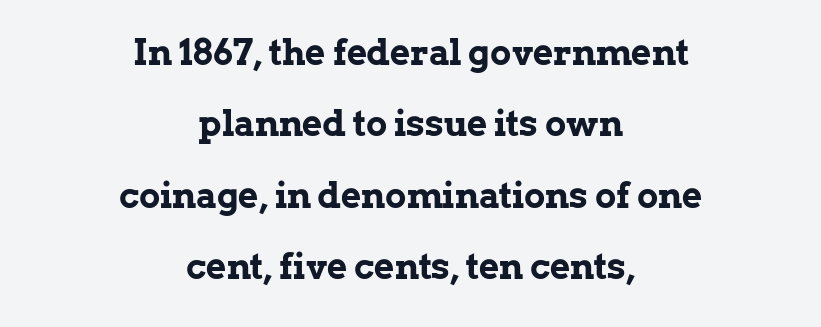
{"serif": "yes", "italic": "no", "bold": "yes", "weight": "bold", "width": "normal", "stroke_contrast": "low", "x_height": "medium", "monospaced": "no", "underline": "no", "align": "center", "line_spacing": "loose", "line_spacing_ratio": 2.04, "letter_spacing": "normal", "letter_spacing_em": 0.0, "glyph_px": 35}
